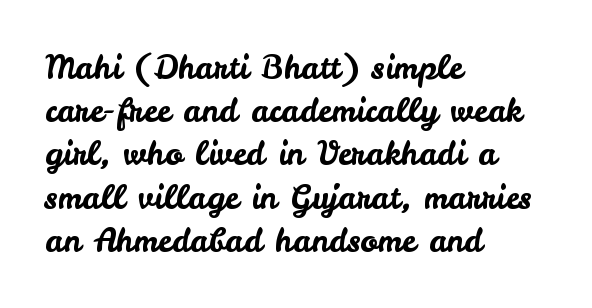
Horizontally, the lines are justified to the leading edge only. The letters sit at their default tracking, neither squeezed nor spread. Note: no serifs on the glyphs. Vertical spacing — default.
